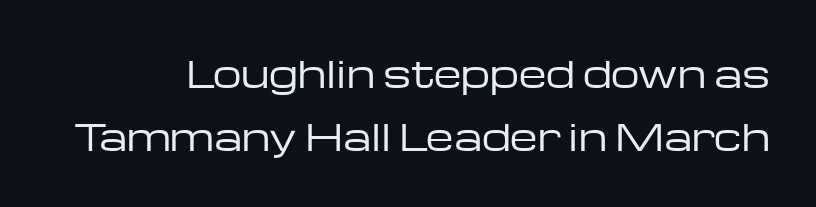
The image shows 36 px regular-weight, wide sans-serif type, upright; set line spacing 1.75x, normal letter spacing, not underlined; low stroke contrast and a medium x-height.
